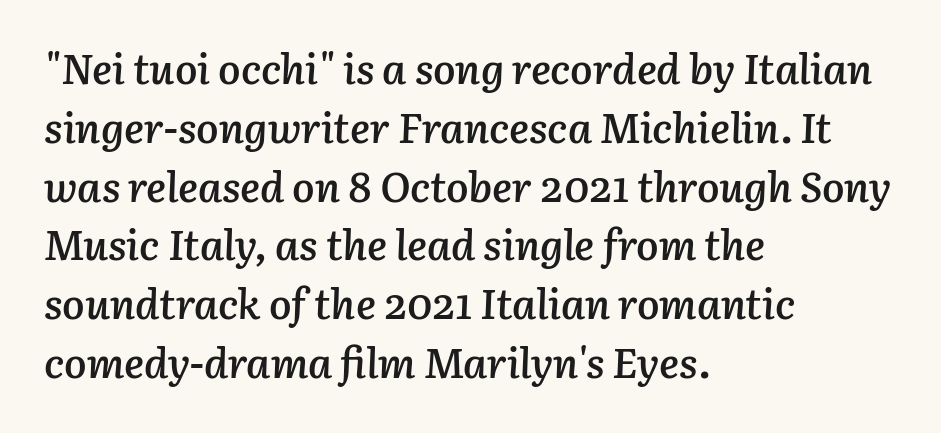
Q: Is the text bold? A: Semi-bold.
Q: Is the text italic (slanted)? A: Yes, it leans right by about 3 degrees.
Q: Is the text underlined? A: No.
Q: How is the paragraph aligned? A: Left-aligned.
Q: Is the spacing between letters normal or unusually wide? A: Normal.
Q: Is the spacing between lines tight, normal or loose? A: Normal.
Q: Width (condensed, normal, or wide)? A: Normal.
Q: Stroke contrast? A: Low.
Q: x-height? A: Medium.
Q: Monospaced? A: No.
